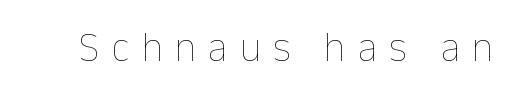
{"italic": "no", "bold": "no", "weight": "thin", "width": "normal", "stroke_contrast": "low", "x_height": "medium", "monospaced": "no", "underline": "no", "letter_spacing": "wide", "letter_spacing_em": 0.3, "glyph_px": 41}
